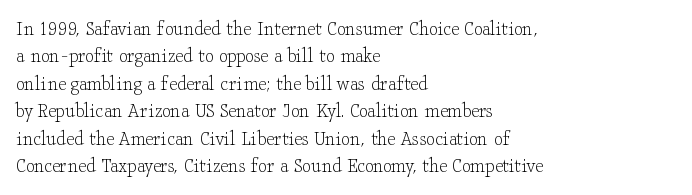
Q: Is the text bold? A: No.
Q: Is the text italic (slanted)? A: No, it is upright.
Q: Is the text underlined? A: No.
Q: How is the paragraph aligned? A: Left-aligned.
Q: Is the spacing between letters normal or unusually wide? A: Normal.
Q: Is the spacing between lines tight, normal or loose? A: Normal.
